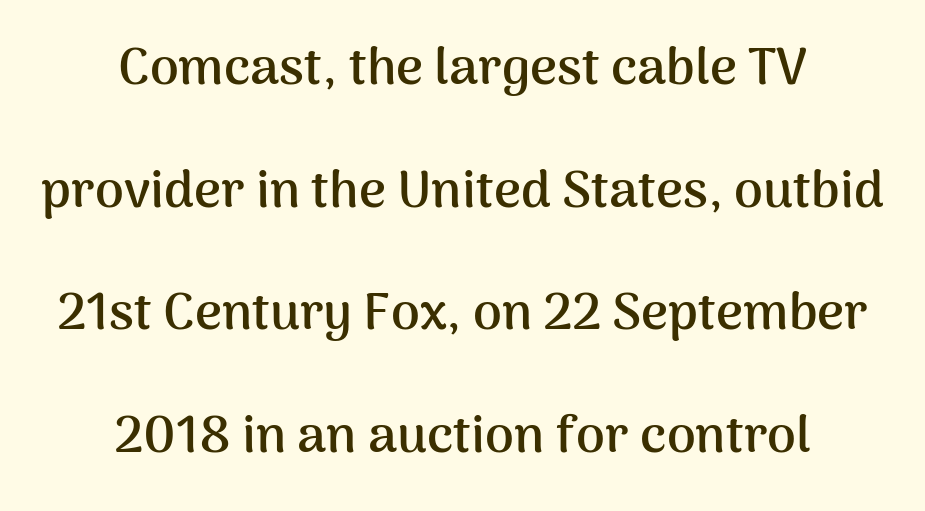
{"serif": "no", "italic": "no", "bold": "yes", "weight": "semibold", "width": "normal", "stroke_contrast": "medium", "x_height": "medium", "monospaced": "no", "underline": "no", "align": "center", "line_spacing": "loose", "line_spacing_ratio": 2.36, "letter_spacing": "normal", "letter_spacing_em": 0.0, "glyph_px": 52}
